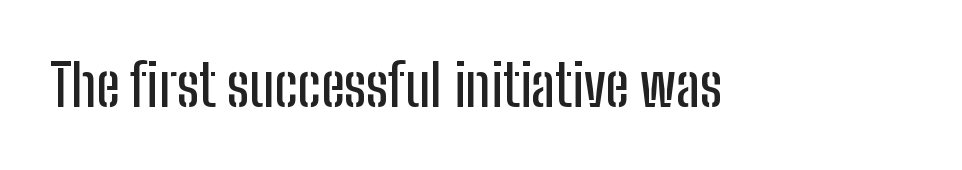
The image shows 57 px condensed sans-serif type, upright; set normal letter spacing, not underlined; low stroke contrast and a medium x-height.
